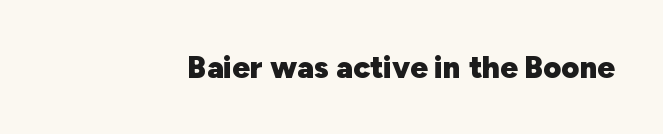
{"serif": "no", "italic": "no", "bold": "yes", "weight": "heavy", "width": "normal", "stroke_contrast": "low", "x_height": "medium", "monospaced": "no", "underline": "no", "letter_spacing": "normal", "letter_spacing_em": 0.0, "glyph_px": 31}
